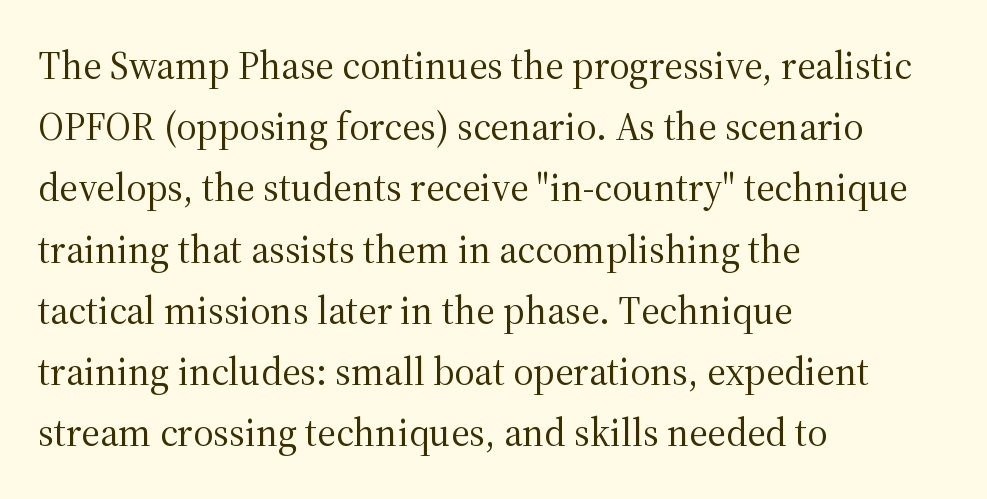
The image shows 39 px regular-weight serif type, upright; set left-aligned, normal line spacing (1.57x), normal letter spacing, not underlined; medium stroke contrast and a medium x-height.
